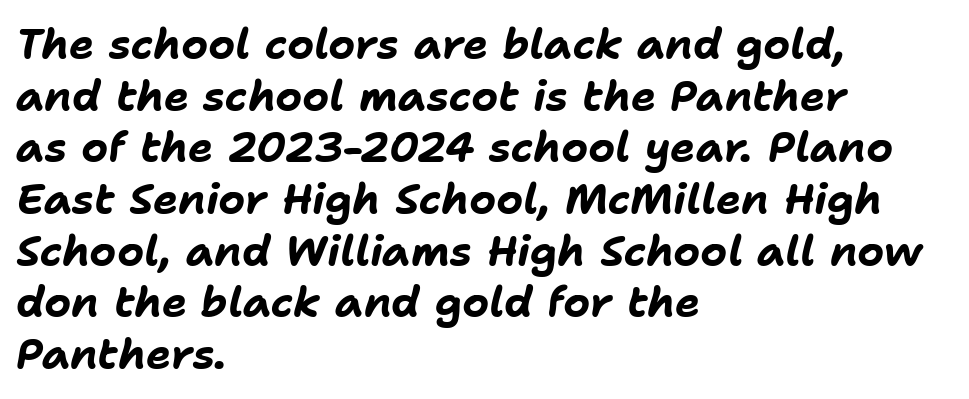
Q: Is the text bold? A: Yes.
Q: Is the text italic (slanted)? A: Yes, it leans right by about 11 degrees.
Q: Is the text underlined? A: No.
Q: How is the paragraph aligned? A: Left-aligned.
Q: Is the spacing between letters normal or unusually wide? A: Normal.
Q: Width (condensed, normal, or wide)? A: Normal.
Q: Stroke contrast? A: Low.
Q: x-height? A: Medium.
Q: Monospaced? A: No.
